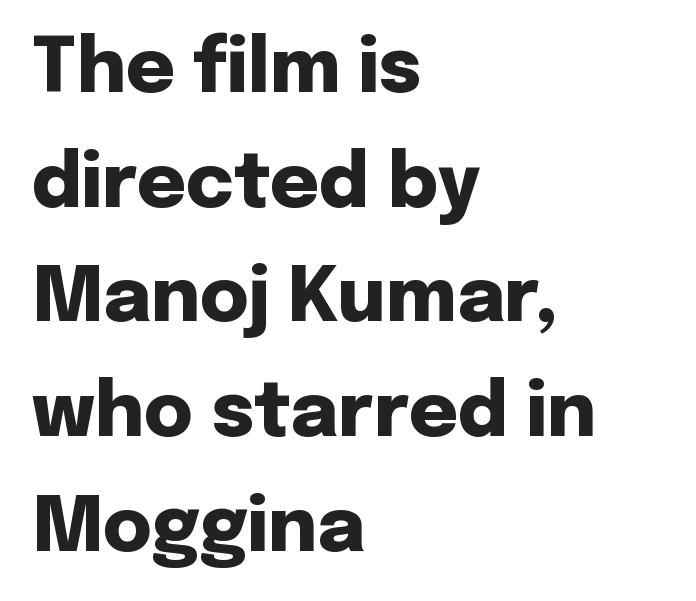
The face used here is proportionally spaced, like ordinary book or web type. The typesetter chose a ragged-right arrangement here. The font family rendered here belongs to the sans-serif group. The space directly below the letters is spotless.
